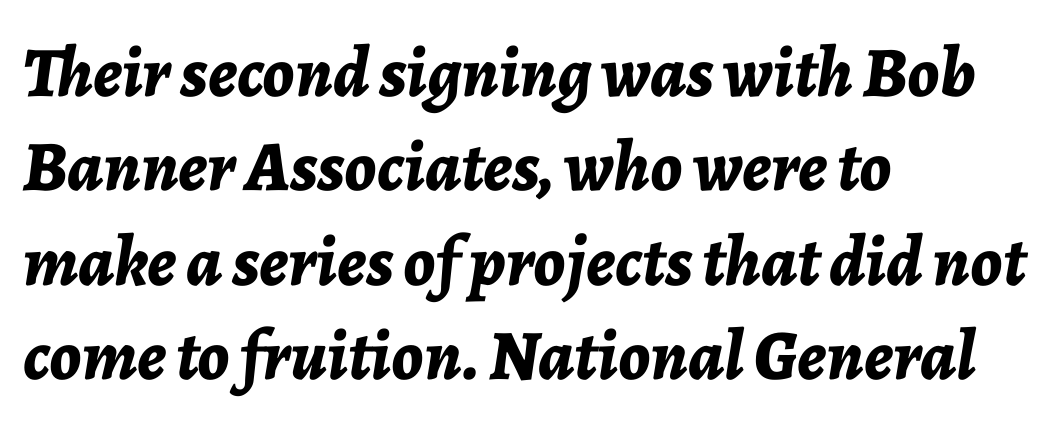
{"italic": "yes", "lean": "right", "slant_degrees": 7, "bold": "yes", "weight": "bold", "width": "normal", "stroke_contrast": "low", "x_height": "medium", "monospaced": "no", "underline": "no", "align": "left", "line_spacing": "normal", "line_spacing_ratio": 1.33, "letter_spacing": "normal", "letter_spacing_em": 0.0, "glyph_px": 71}
